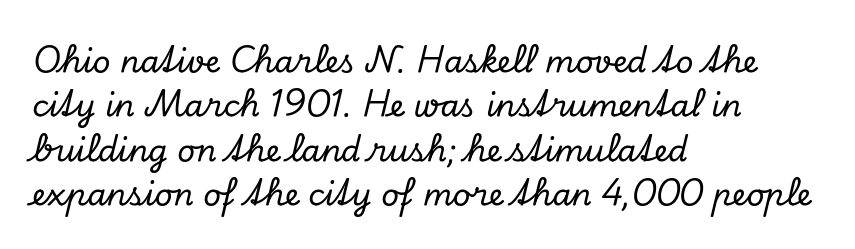
Q: Is the text italic (slanted)? A: Yes, it leans right by about 13 degrees.
Q: Is the typeface a serif or a sans-serif typeface? A: Serif.
Q: Is the text underlined? A: No.
Q: How is the paragraph aligned? A: Left-aligned.
Q: Is the spacing between letters normal or unusually wide? A: Normal.
Q: Is the spacing between lines tight, normal or loose? A: Normal.
Q: Width (condensed, normal, or wide)? A: Normal.
Q: Stroke contrast? A: Low.
Q: x-height? A: Small.
Q: Monospaced? A: No.
